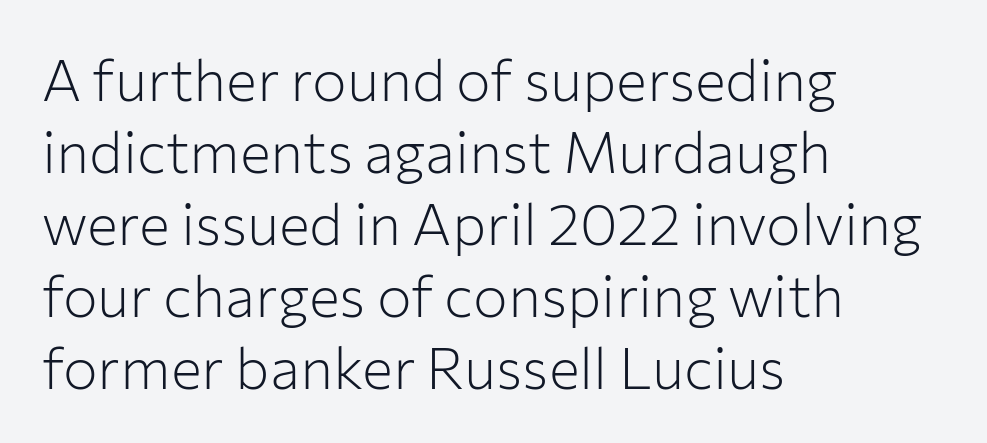
Q: Is the text bold? A: No.
Q: Is the text italic (slanted)? A: No, it is upright.
Q: Is the typeface a serif or a sans-serif typeface? A: Sans-serif.
Q: Is the text underlined? A: No.
Q: How is the paragraph aligned? A: Left-aligned.
Q: Is the spacing between letters normal or unusually wide? A: Normal.
Q: Width (condensed, normal, or wide)? A: Normal.
Q: Stroke contrast? A: Low.
Q: x-height? A: Medium.
Q: Monospaced? A: No.
